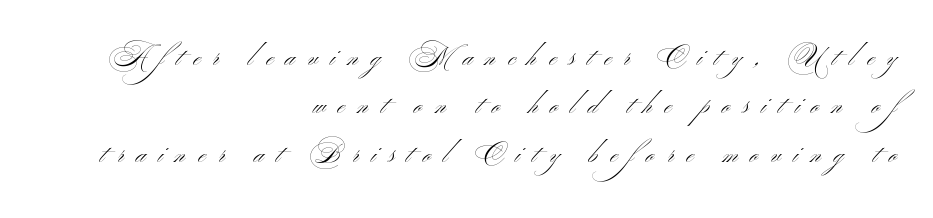
The image shows 26 px text type; set right-aligned, line spacing 1.86x, unusually wide letter spacing (+0.48 em), not underlined.
